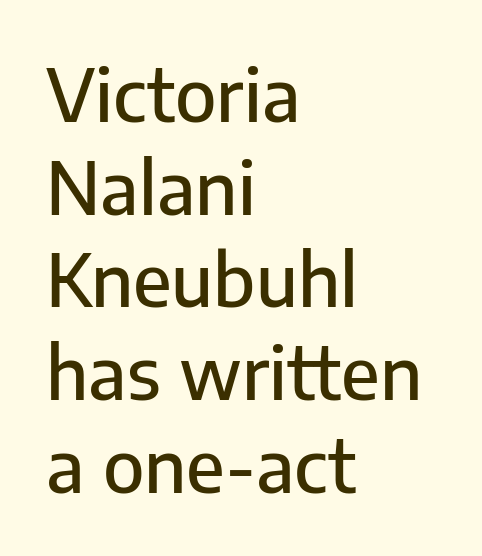
Q: Is the text italic (slanted)? A: No, it is upright.
Q: Is the typeface a serif or a sans-serif typeface? A: Sans-serif.
Q: Is the text underlined? A: No.
Q: How is the paragraph aligned? A: Left-aligned.
Q: Is the spacing between letters normal or unusually wide? A: Normal.
Q: Is the spacing between lines tight, normal or loose? A: Normal.
Q: Width (condensed, normal, or wide)? A: Normal.
Q: Stroke contrast? A: Low.
Q: x-height? A: Medium.
Q: Monospaced? A: No.
